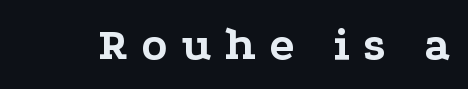
A bare baseline throughout the passage. Strokes here are thick enough to call this a true bold. I'd call this a serif setting — the letters wear small feet. Look at the tracking — it's clearly loosened, letters drifting apart.
